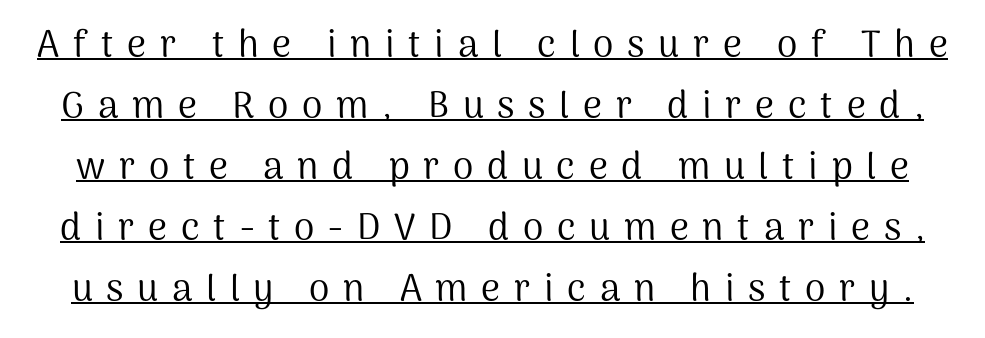
Q: Is the text bold? A: No.
Q: Is the text italic (slanted)? A: No, it is upright.
Q: Is the typeface a serif or a sans-serif typeface? A: Sans-serif.
Q: Is the text underlined? A: Yes.
Q: Is the spacing between letters normal or unusually wide? A: Unusually wide.
Q: Is the spacing between lines tight, normal or loose? A: Normal.
Q: Width (condensed, normal, or wide)? A: Normal.
Q: Stroke contrast? A: Medium.
Q: x-height? A: Medium.
Q: Monospaced? A: No.
